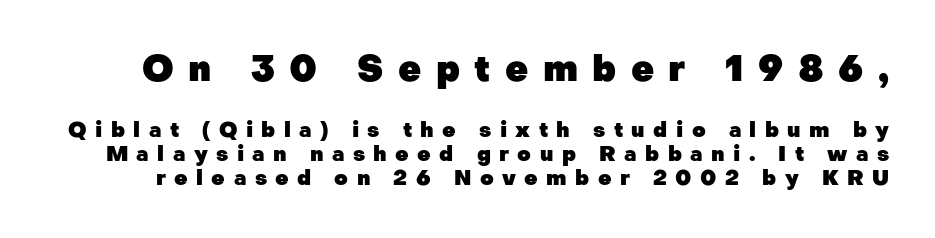
The lettering stays uniformly vertical, giving the passage a roman look. Stroke terminals: plain, sans-serif. These lines carry a lot of weight — the face is fully bold. The letters are spread apart with noticeably loose tracking.
